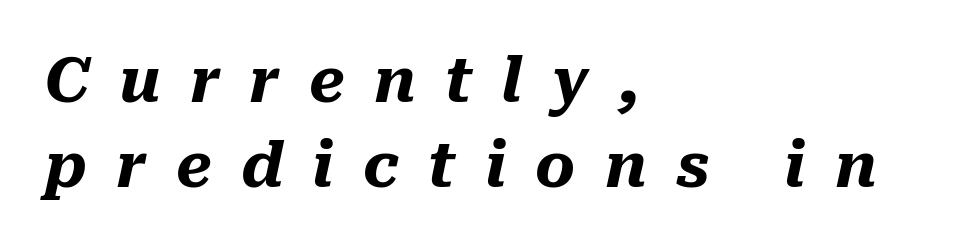
Q: Is the text bold? A: Yes.
Q: Is the text italic (slanted)? A: Yes, it leans right by about 10 degrees.
Q: Is the text underlined? A: No.
Q: How is the paragraph aligned? A: Left-aligned.
Q: Is the spacing between letters normal or unusually wide? A: Unusually wide.
Q: Is the spacing between lines tight, normal or loose? A: Normal.
Q: Width (condensed, normal, or wide)? A: Normal.
Q: Stroke contrast? A: Medium.
Q: x-height? A: Medium.
Q: Monospaced? A: No.
